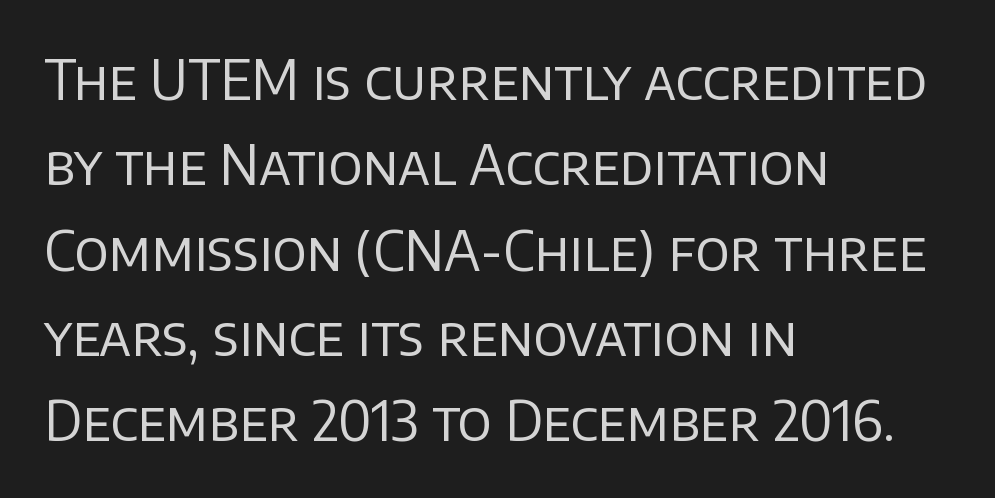
{"serif": "no", "italic": "no", "bold": "no", "weight": "regular", "width": "normal", "stroke_contrast": "low", "x_height": "large", "monospaced": "no", "underline": "no", "align": "left", "line_spacing": "normal", "line_spacing_ratio": 1.58, "letter_spacing": "normal", "letter_spacing_em": 0.0, "glyph_px": 54}
